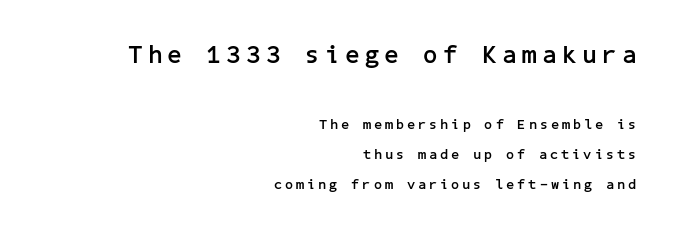
Any mark beneath the type? The region is blank. Scale decreases going downward across the two blocks. Pretty heavy lettering here — definitely bold. Line endings align vertically; line beginnings do not. The face used here is rendered with a markedly widened letterfit. Each new line begins a long way beneath the previous one.
